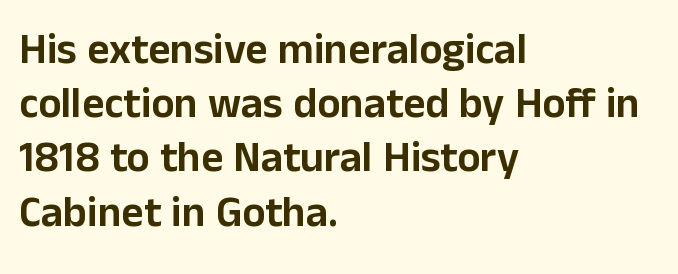
{"serif": "no", "italic": "no", "width": "normal", "stroke_contrast": "low", "x_height": "medium", "monospaced": "no", "underline": "no", "align": "left", "line_spacing": "normal", "line_spacing_ratio": 1.26, "letter_spacing": "normal", "letter_spacing_em": 0.0, "glyph_px": 43}
